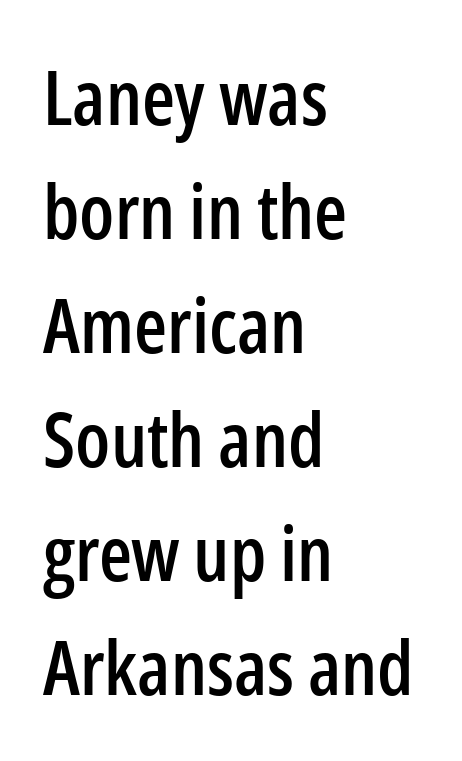
{"serif": "no", "italic": "no", "width": "condensed", "stroke_contrast": "low", "x_height": "medium", "monospaced": "no", "underline": "no", "align": "left", "line_spacing": "normal", "line_spacing_ratio": 1.5, "letter_spacing": "normal", "letter_spacing_em": 0.0, "glyph_px": 76}
